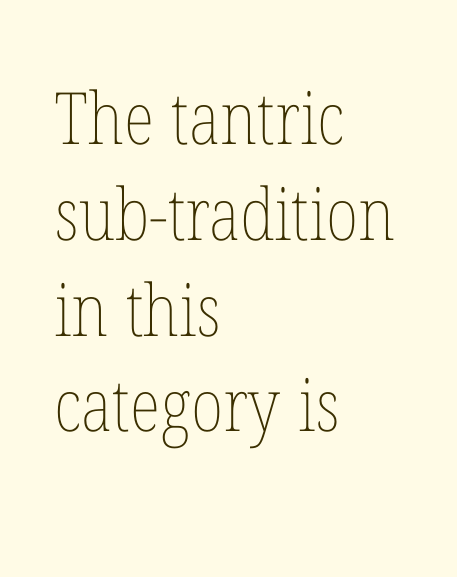
{"italic": "no", "bold": "no", "weight": "thin", "width": "condensed", "stroke_contrast": "low", "x_height": "medium", "monospaced": "no", "underline": "no", "align": "left", "line_spacing": "normal", "line_spacing_ratio": 1.33, "letter_spacing": "normal", "letter_spacing_em": 0.0, "glyph_px": 72}
